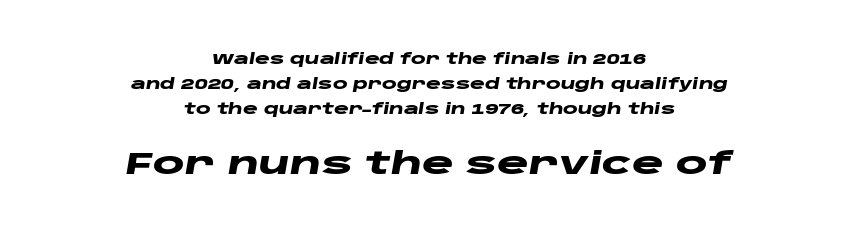
{"italic": "yes", "lean": "right", "slant_degrees": 10, "bold": "yes", "weight": "heavy", "width": "wide", "stroke_contrast": "low", "x_height": "large", "monospaced": "no", "underline": "no", "align": "center", "line_spacing_ratio": 1.77, "letter_spacing": "normal", "letter_spacing_em": 0.0, "larger_block": "second", "size_ratio": 2.14, "glyph_px": 30}
